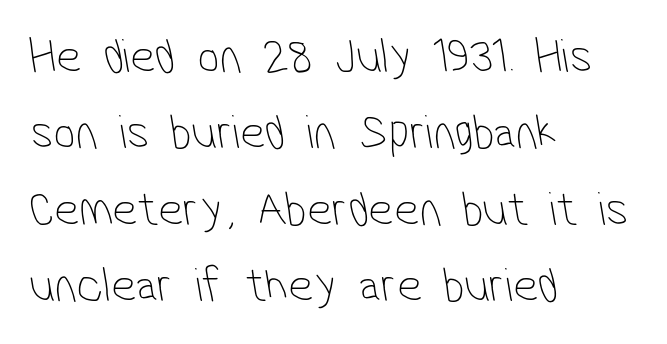
The compositor pushed each line to the left boundary. What stands out about the letter spacing? Nothing — it is the standard amount. A quiet, ordinary-to-light weight characterises the typeface. Check where the strokes stop: nothing finishes them off — pure sans. These lines are rendered in a variable-pitch font. The strip under each line holds only bare page.
